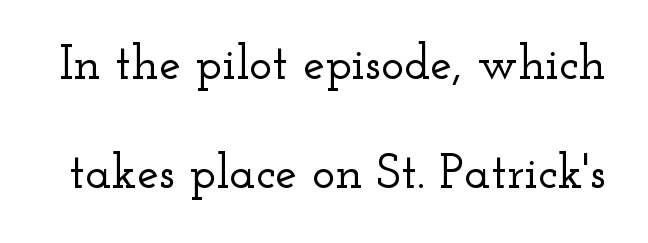
{"serif": "yes", "italic": "no", "width": "wide", "stroke_contrast": "low", "x_height": "small", "monospaced": "no", "underline": "no", "line_spacing": "loose", "line_spacing_ratio": 2.22, "letter_spacing": "normal", "letter_spacing_em": 0.0, "glyph_px": 49}
